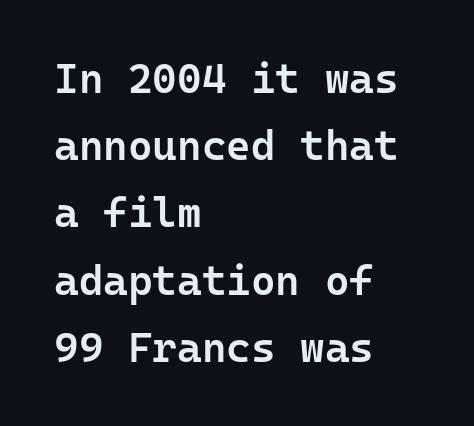
Unmarked baselines from the first word to the last. Line spacing here is normal. Is the block centered? No — it sits flush against the left margin. Does extra space separate the letters? No, they use regular spacing.
